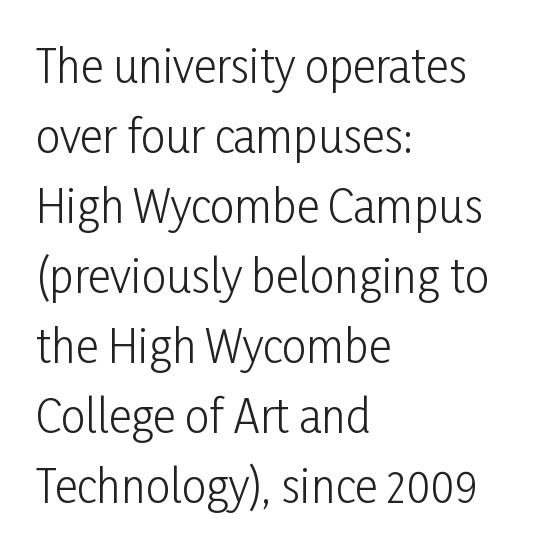
{"serif": "no", "italic": "no", "bold": "no", "weight": "light", "width": "condensed", "stroke_contrast": "low", "x_height": "medium", "monospaced": "no", "underline": "no", "align": "left", "line_spacing": "normal", "line_spacing_ratio": 1.59, "letter_spacing": "normal", "letter_spacing_em": 0.0, "glyph_px": 44}
